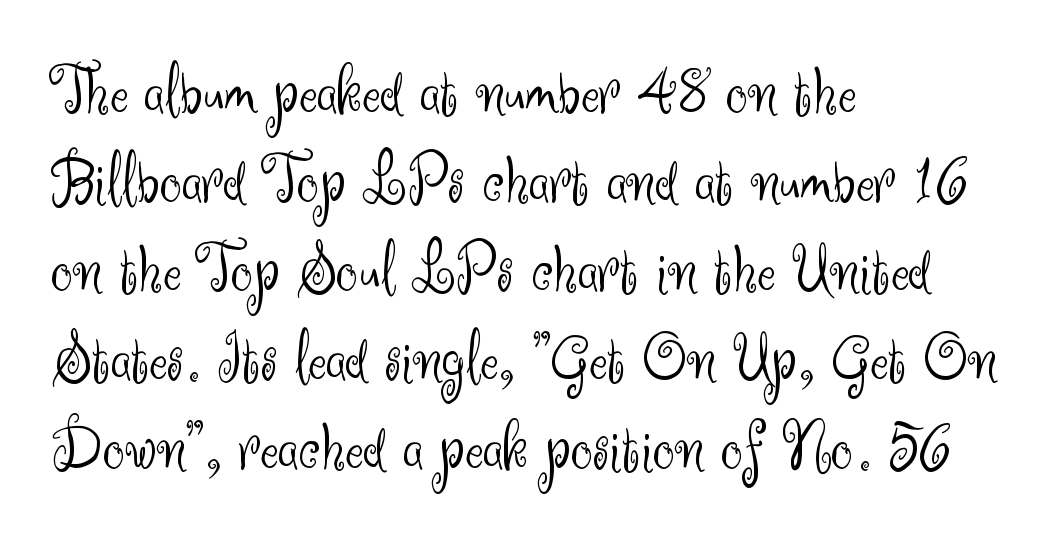
The designer went with a sans here, leaving each stem footless. Regarding leading, the lines here are spaced in the standard way. These glyphs show unthickened strokes, regular width or finer. Characters follow at the spacing the type designer built in. Left-aligned paragraph, ragged on the right. Ordinary non-slanted type is in use.
